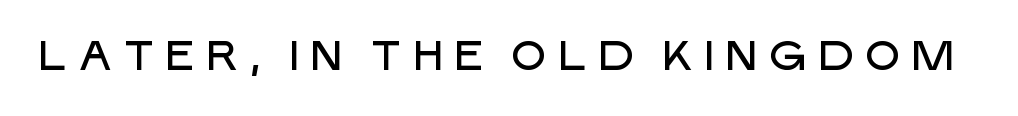
{"serif": "no", "italic": "no", "width": "normal", "stroke_contrast": "low", "x_height": "large", "monospaced": "no", "underline": "no", "letter_spacing": "wide", "letter_spacing_em": 0.21, "glyph_px": 41}
